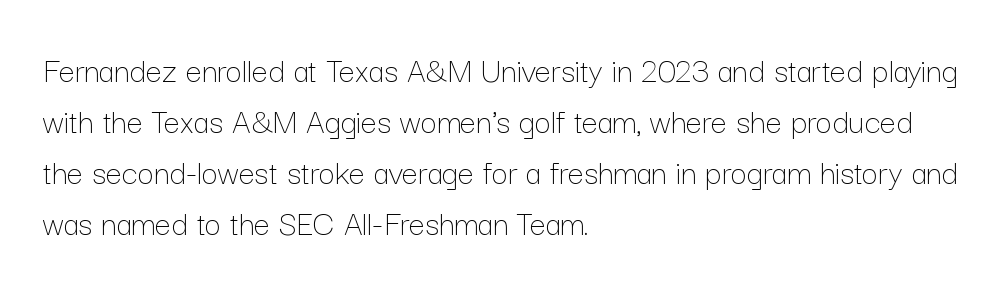
Q: Is the text bold? A: No.
Q: Is the text italic (slanted)? A: No, it is upright.
Q: Is the text underlined? A: No.
Q: How is the paragraph aligned? A: Left-aligned.
Q: Is the spacing between letters normal or unusually wide? A: Normal.
Q: Is the spacing between lines tight, normal or loose? A: Normal.
Q: Width (condensed, normal, or wide)? A: Normal.
Q: Stroke contrast? A: Low.
Q: x-height? A: Medium.
Q: Monospaced? A: No.
